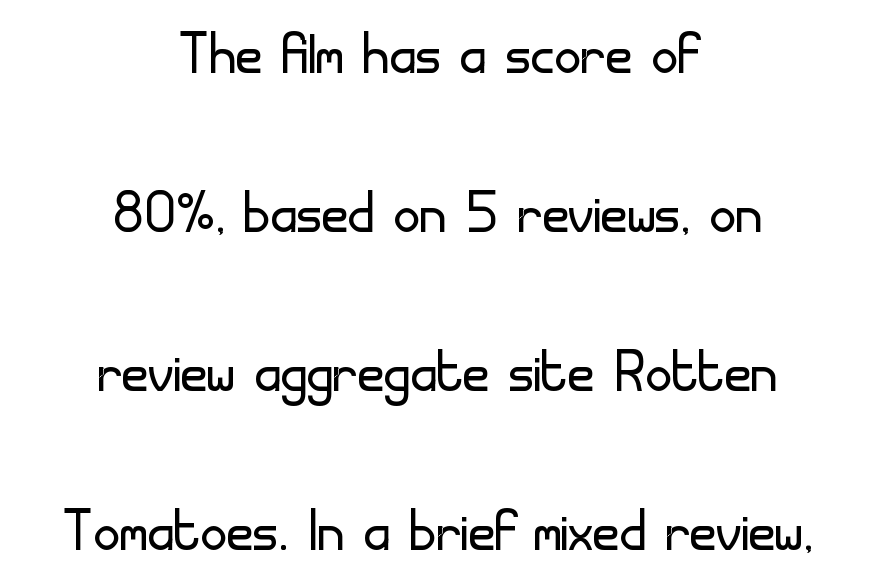
{"serif": "no", "italic": "no", "bold": "no", "weight": "light", "width": "normal", "stroke_contrast": "low", "x_height": "small", "monospaced": "no", "underline": "no", "align": "center", "line_spacing": "loose", "line_spacing_ratio": 2.18, "letter_spacing": "normal", "letter_spacing_em": 0.0, "glyph_px": 73}
